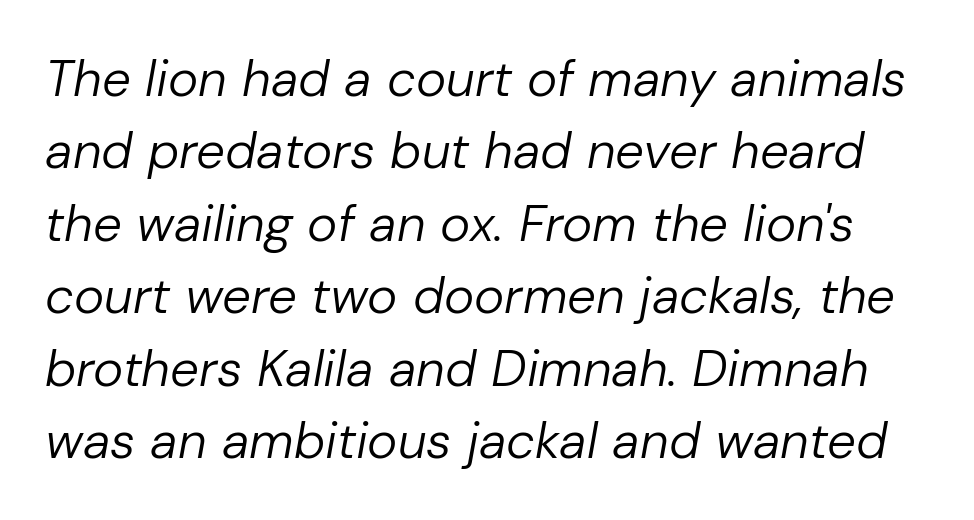
Q: Is the text bold? A: No.
Q: Is the text italic (slanted)? A: Yes, it leans right by about 10 degrees.
Q: Is the text underlined? A: No.
Q: Is the spacing between letters normal or unusually wide? A: Normal.
Q: Is the spacing between lines tight, normal or loose? A: Normal.
Q: Width (condensed, normal, or wide)? A: Normal.
Q: Stroke contrast? A: Low.
Q: x-height? A: Medium.
Q: Monospaced? A: No.
